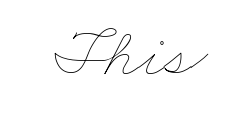
{"bold": "no", "weight": "thin", "width": "wide", "stroke_contrast": "low", "x_height": "small", "monospaced": "no", "underline": "no", "letter_spacing": "normal", "letter_spacing_em": 0.0, "glyph_px": 70}
